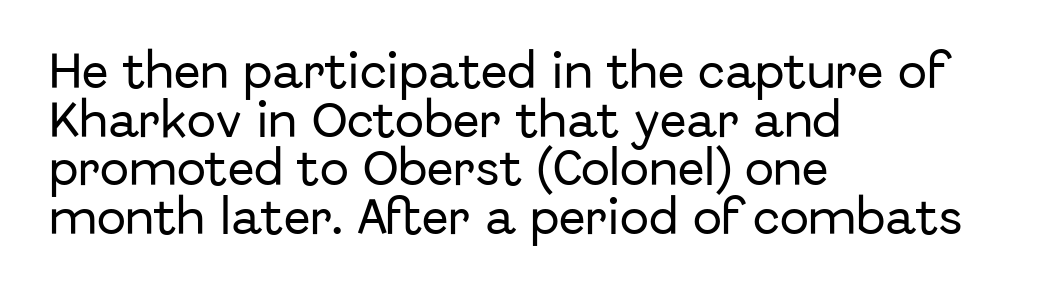
Q: Is the text italic (slanted)? A: No, it is upright.
Q: Is the typeface a serif or a sans-serif typeface? A: Sans-serif.
Q: Is the text underlined? A: No.
Q: How is the paragraph aligned? A: Left-aligned.
Q: Is the spacing between letters normal or unusually wide? A: Normal.
Q: Is the spacing between lines tight, normal or loose? A: Normal.
Q: Width (condensed, normal, or wide)? A: Normal.
Q: Stroke contrast? A: Low.
Q: x-height? A: Medium.
Q: Monospaced? A: No.
